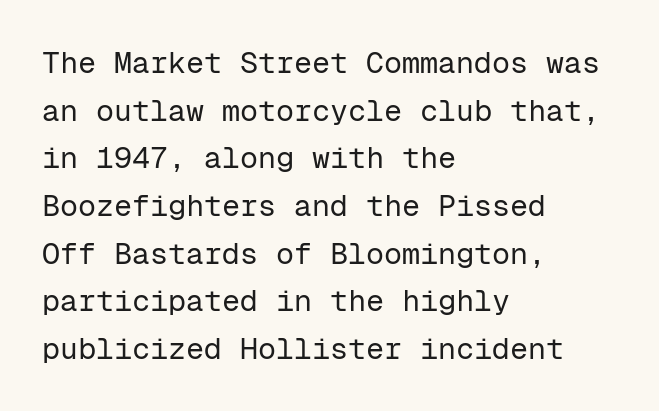
The image shows 30 px regular-weight sans-serif type, upright, monospaced; set left-aligned, normal line spacing (1.59x), normal letter spacing, not underlined; low stroke contrast and a medium x-height.
